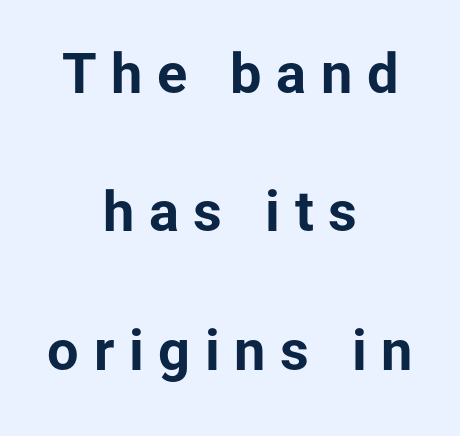
The image shows 56 px bold sans-serif type, upright; set centered, loose line spacing (2.47x), unusually wide letter spacing (+0.26 em), not underlined; low stroke contrast and a medium x-height.
